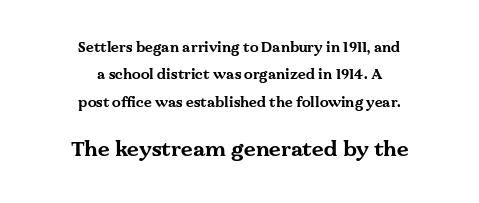
Q: Is the text bold? A: Yes.
Q: Is the text italic (slanted)? A: No, it is upright.
Q: Is the text underlined? A: No.
Q: How is the paragraph aligned? A: Centered.
Q: Is the spacing between letters normal or unusually wide? A: Normal.
Q: Is the spacing between lines tight, normal or loose? A: Loose.
Q: Which block of text is set in a larger size, the first (top) or the second (bottom)? A: The second (bottom) one.
